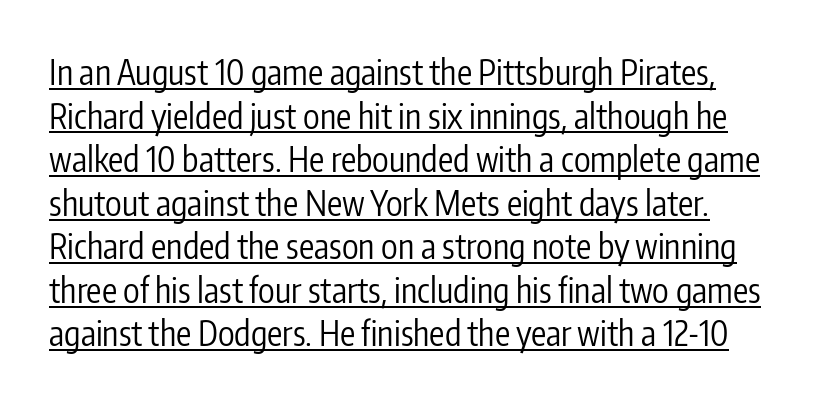
A typographer would call this underscored text. Between one letter and the next there's only the usual sliver of space. The letters carry no serifs — their stems end cleanly without finishing strokes. The letters look calm and open, with moderate or lighter stems. Vertical spacing — default. Left-aligned paragraph, ragged on the right.
